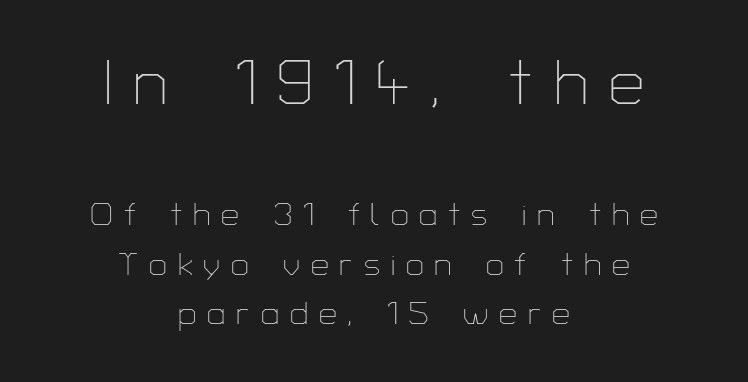
Q: Is the text bold? A: No.
Q: Is the text italic (slanted)? A: No, it is upright.
Q: Is the typeface a serif or a sans-serif typeface? A: Sans-serif.
Q: Is the text underlined? A: No.
Q: How is the paragraph aligned? A: Centered.
Q: Is the spacing between letters normal or unusually wide? A: Unusually wide.
Q: Is the spacing between lines tight, normal or loose? A: Normal.
Q: Which block of text is set in a larger size, the first (top) or the second (bottom)? A: The first (top) one.
Q: Width (condensed, normal, or wide)? A: Normal.
Q: Stroke contrast? A: Low.
Q: x-height? A: Medium.
Q: Monospaced? A: No.
